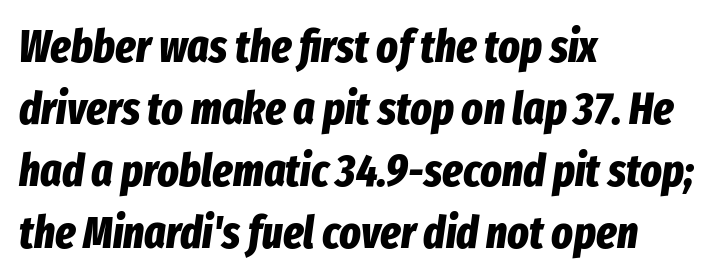
The image shows 45 px bold, condensed type, italic (leaning right); set left-aligned, normal line spacing (1.38x), normal letter spacing, not underlined; low stroke contrast and a medium x-height.
